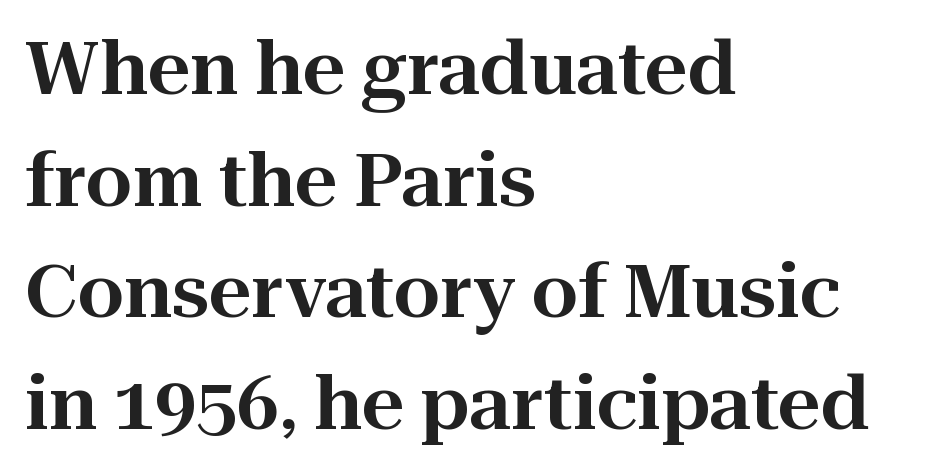
The lines in this sample share a left origin and differ only in where they stop. Does the type have serifs? Yes, each stem ends in a small foot. Is this a fixed-width face? No — the glyphs have proportional, varying widths. Unlike italic type, these characters show no tilt at all.
